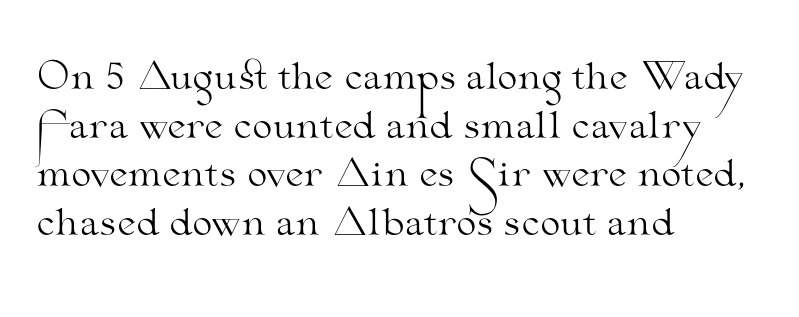
A classic flush-left, rag-right setting is used for this passage. Each row of text sits above clean, open space. Are there feet on the stems? There are — it's a serif. This sample has the flowing, uneven cadence of proportional lettering. Interline gaps are of average width in this sample. Look at the tracking — it's just the regular setting, nothing added.
